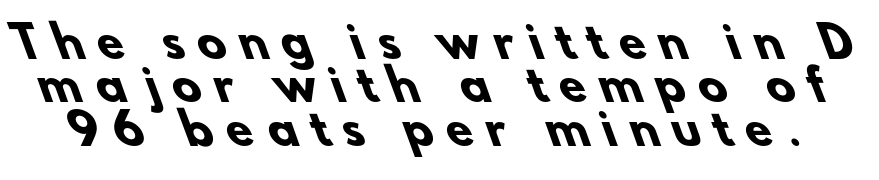
The image shows 43 px heavy sans-serif type; set tight line spacing (1.01x), unusually wide letter spacing (+0.32 em), not underlined; low stroke contrast and a small x-height.
